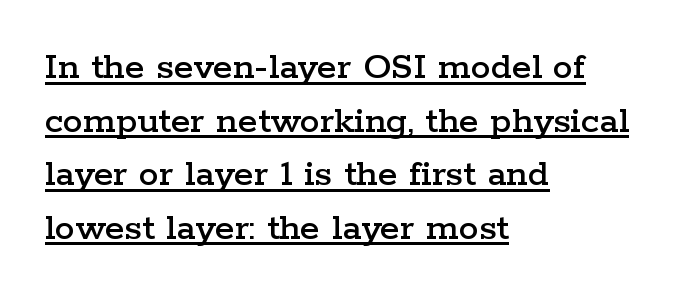
The image shows 40 px wide serif type, upright; set left-aligned, normal line spacing (1.34x), normal letter spacing, underlined; low stroke contrast and a medium x-height.
